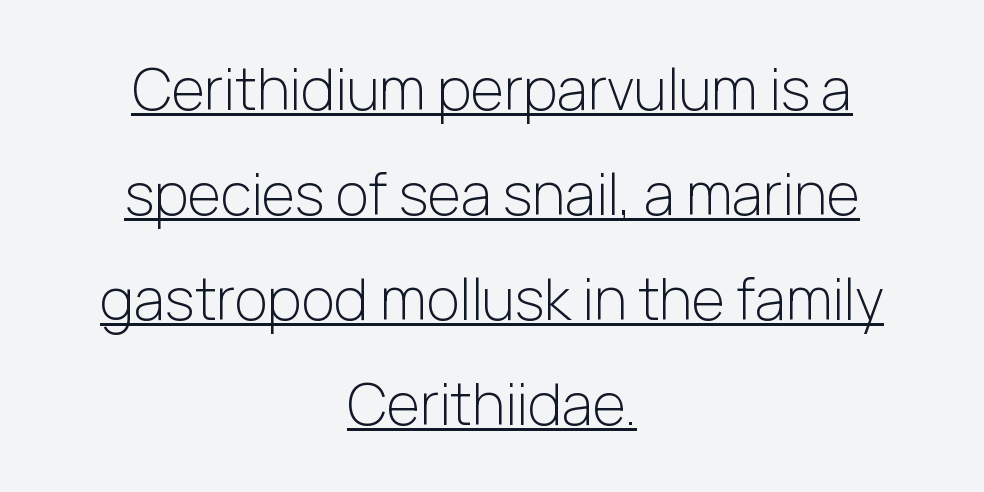
A typesetter would call this proportional, since set widths differ per character. The face used here is a sans, in the tradition of grotesques and geometrics. The lines in this sample share a center point and differ in where they start and stop. A roman cut, with each character standing at attention. Unbolded letterforms with no extra heft. A rule runs beneath these lines of type.
